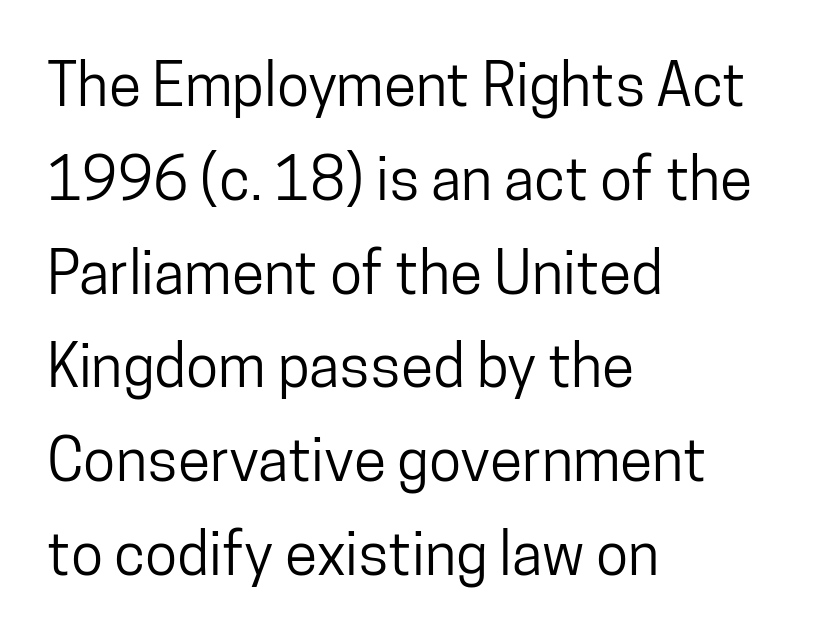
The image shows 59 px condensed sans-serif type, upright; set left-aligned, normal line spacing (1.59x), normal letter spacing, not underlined; low stroke contrast and a medium x-height.
